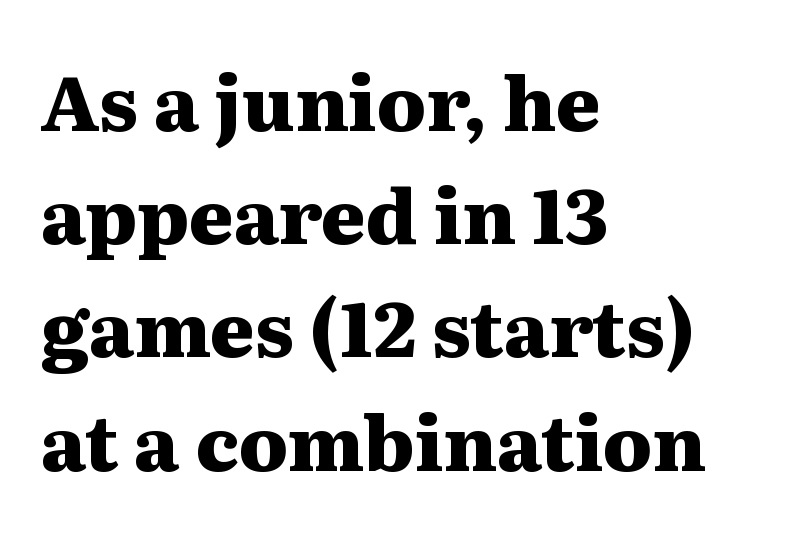
{"serif": "yes", "italic": "no", "bold": "yes", "weight": "heavy", "width": "wide", "stroke_contrast": "medium", "x_height": "medium", "monospaced": "no", "underline": "no", "align": "left", "line_spacing": "normal", "line_spacing_ratio": 1.49, "letter_spacing": "normal", "letter_spacing_em": 0.0, "glyph_px": 76}
